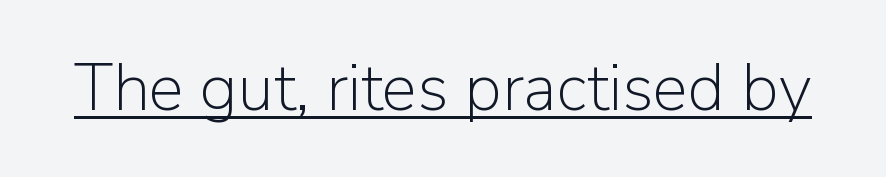
Look at the bottom of the vertical strokes: they stop flat, with no serifs. Unbolded letterforms with no extra heft. The passage shown has conventional tracking throughout. A typesetter would mark this as roman, not italic. The specimen includes a rule beneath the text block's lines.
